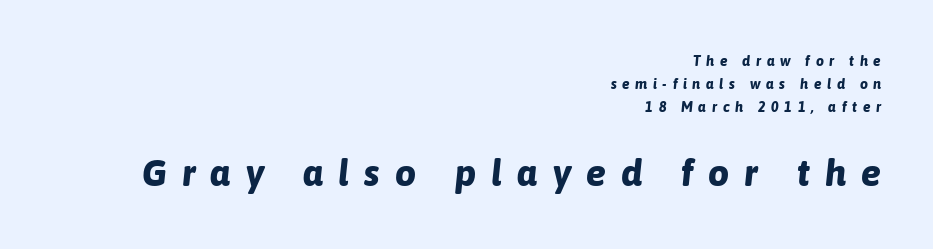
{"italic": "yes", "lean": "right", "slant_degrees": 6, "bold": "yes", "weight": "bold", "width": "normal", "stroke_contrast": "low", "x_height": "medium", "monospaced": "no", "underline": "no", "align": "right", "line_spacing": "normal", "line_spacing_ratio": 1.63, "letter_spacing": "wide", "letter_spacing_em": 0.41, "larger_block": "second", "size_ratio": 2.64, "glyph_px": 37}
